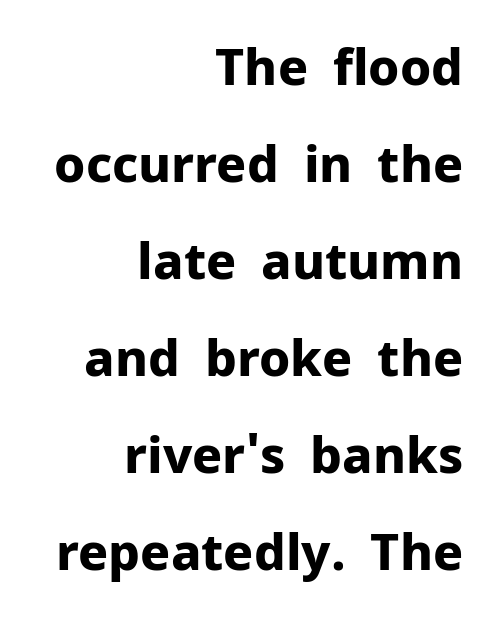
The image shows 50 px bold sans-serif type, upright; set right-aligned, loose line spacing (1.94x), normal letter spacing, not underlined; low stroke contrast and a medium x-height.
